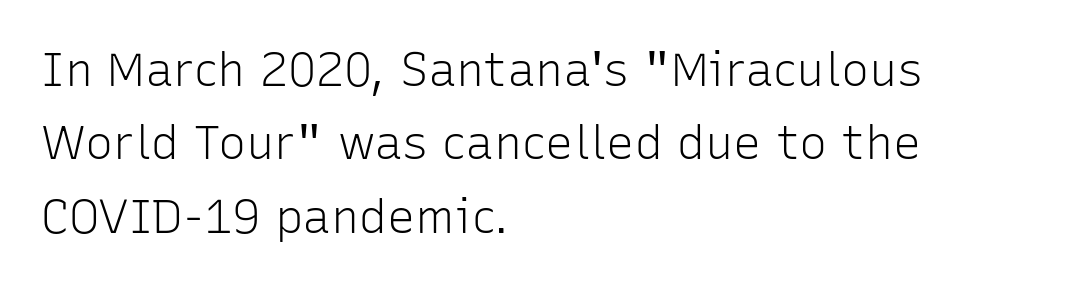
The image shows 47 px light sans-serif type, upright; set left-aligned, normal line spacing (1.56x), normal letter spacing, not underlined; low stroke contrast and a medium x-height.
